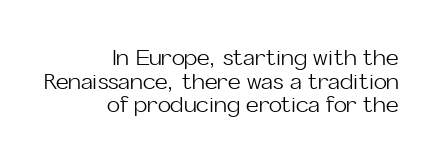
The image shows 22 px text type, upright; set right-aligned, tight line spacing (1.07x), normal letter spacing, not underlined.
